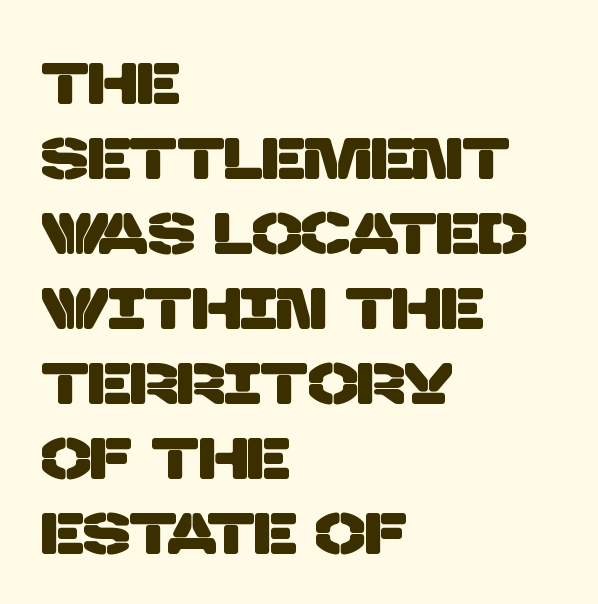
{"serif": "no", "width": "normal", "stroke_contrast": "low", "x_height": "large", "monospaced": "no", "underline": "no", "align": "left", "line_spacing": "normal", "line_spacing_ratio": 1.27, "letter_spacing": "normal", "letter_spacing_em": 0.0, "glyph_px": 59}
